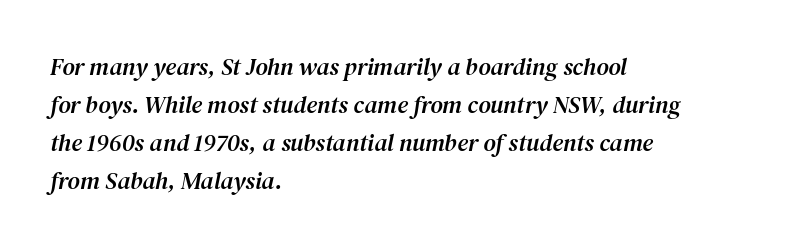
{"italic": "yes", "lean": "right", "slant_degrees": 12, "underline": "no", "align": "left", "line_spacing": "normal", "line_spacing_ratio": 1.59, "letter_spacing": "normal", "letter_spacing_em": 0.0, "glyph_px": 24}
